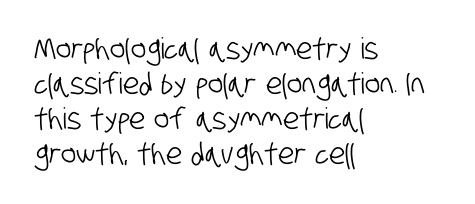
The image shows 29 px condensed sans-serif type; set left-aligned, line spacing 1.21x, normal letter spacing, not underlined; low stroke contrast and a large x-height.
